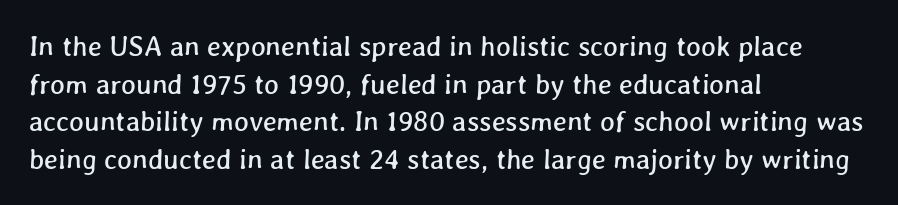
Q: Is the text underlined? A: No.
Q: How is the paragraph aligned? A: Left-aligned.
Q: Is the spacing between letters normal or unusually wide? A: Normal.
Q: Is the spacing between lines tight, normal or loose? A: Normal.
Q: Width (condensed, normal, or wide)? A: Normal.
Q: Stroke contrast? A: Low.
Q: x-height? A: Medium.
Q: Monospaced? A: No.
